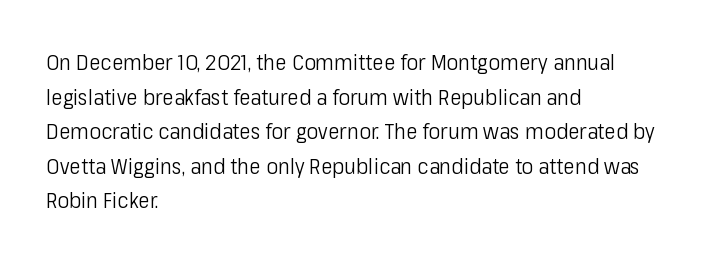
The image shows 22 px text type, upright; set left-aligned, normal line spacing (1.57x), normal letter spacing, not underlined.
